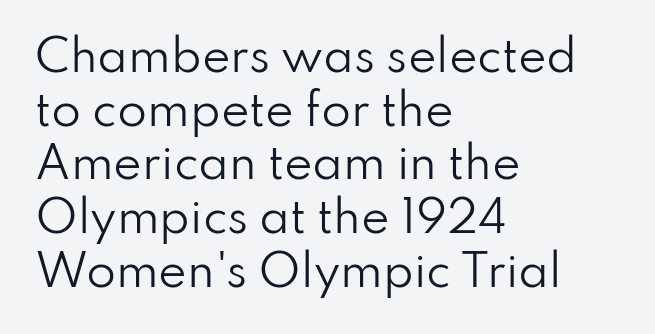
The specimen reads as upright at a glance. Line beginnings align vertically; line endings do not. Serif or sans? Sans — the stroke terminals are bare. Normally led — the rows are evenly, conventionally spaced. Nobody drew a line under any word here. Caption: standard tracking, unaltered.
